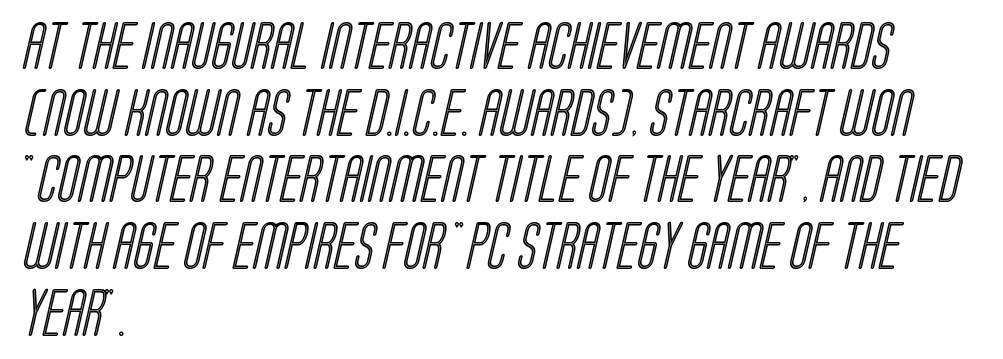
{"width": "condensed", "x_height": "large", "monospaced": "no", "underline": "no", "align": "left", "line_spacing": "normal", "line_spacing_ratio": 1.42, "letter_spacing": "normal", "letter_spacing_em": 0.0, "glyph_px": 47}
